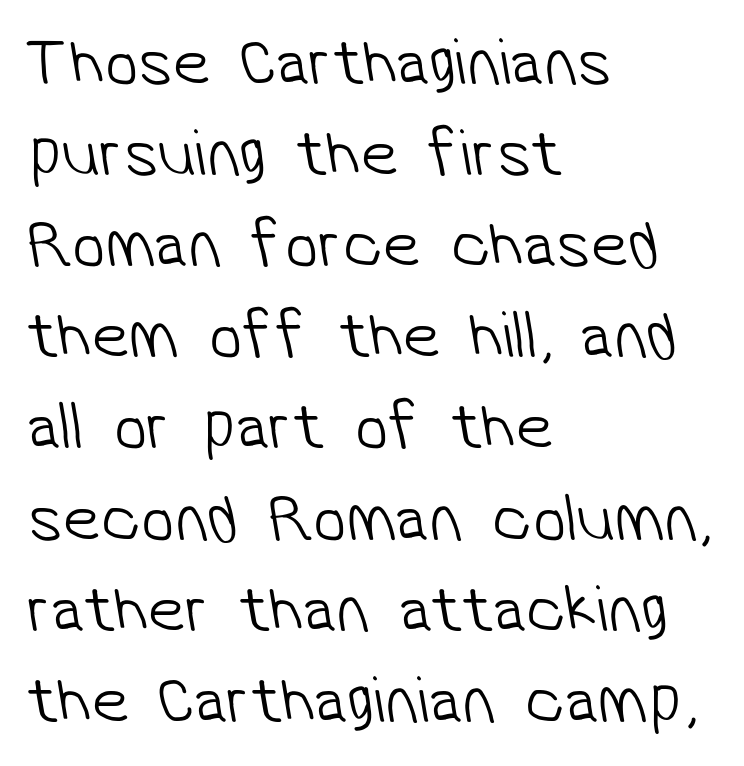
The line texture is even and compact thanks to regular tracking. This rendering features lettering with no underline. Compared with a centered layout, this one pins lines to the left instead. Successive baselines arrive at the customary interval. You could not count columns in this text — the font is proportionally spaced.
